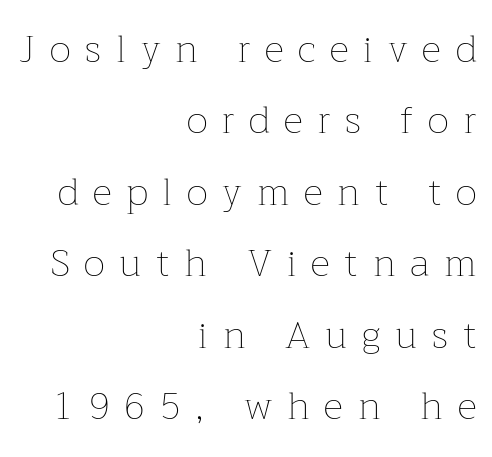
The image shows 38 px thin type, upright; set right-aligned, line spacing 1.88x, unusually wide letter spacing (+0.39 em), not underlined; low stroke contrast and a medium x-height.
